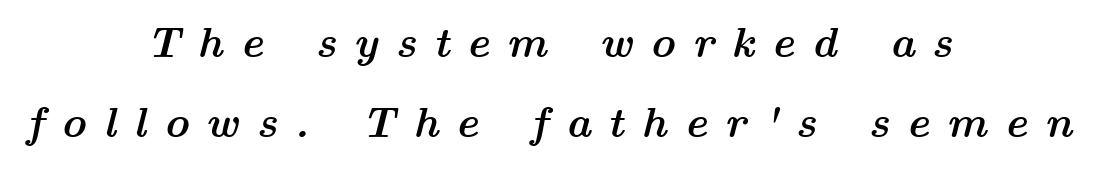
{"italic": "yes", "lean": "right", "slant_degrees": 14, "bold": "yes", "weight": "semibold", "width": "wide", "stroke_contrast": "medium", "x_height": "medium", "monospaced": "no", "underline": "no", "align": "center", "line_spacing_ratio": 1.85, "letter_spacing": "wide", "letter_spacing_em": 0.4, "glyph_px": 43}
